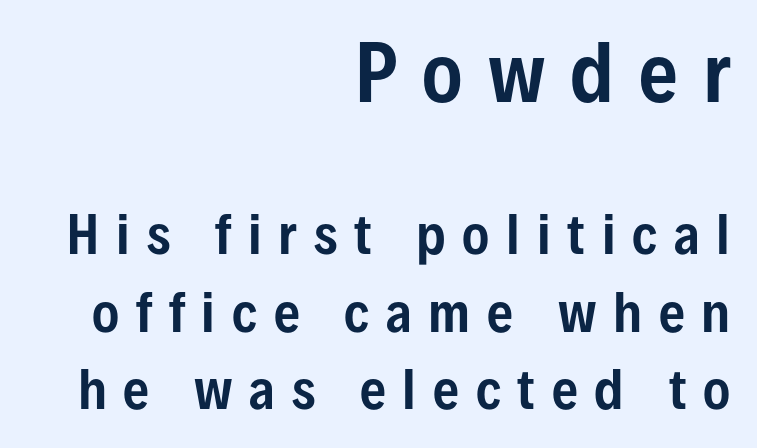
Q: Is the text italic (slanted)? A: No, it is upright.
Q: Is the typeface a serif or a sans-serif typeface? A: Sans-serif.
Q: Is the text underlined? A: No.
Q: How is the paragraph aligned? A: Right-aligned.
Q: Is the spacing between letters normal or unusually wide? A: Unusually wide.
Q: Is the spacing between lines tight, normal or loose? A: Normal.
Q: Which block of text is set in a larger size, the first (top) or the second (bottom)? A: The first (top) one.
Q: Width (condensed, normal, or wide)? A: Condensed.
Q: Stroke contrast? A: Low.
Q: x-height? A: Medium.
Q: Monospaced? A: No.
